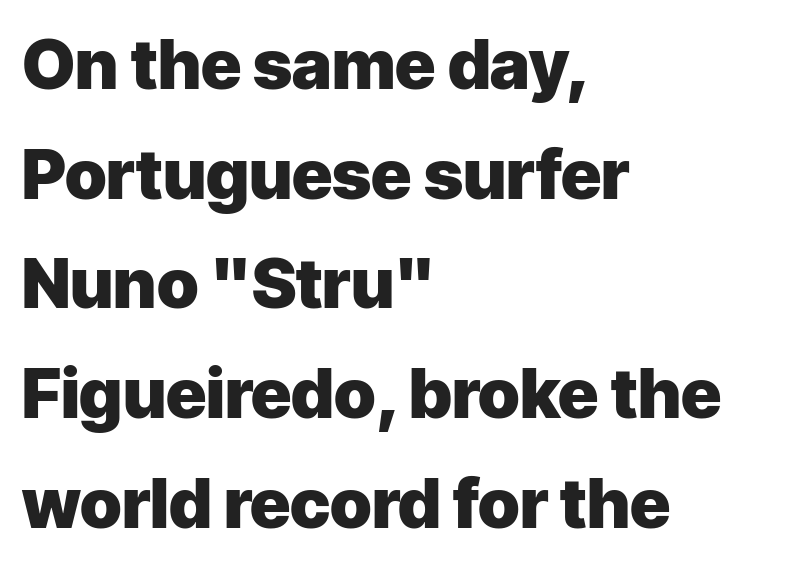
Q: Is the text bold? A: Yes.
Q: Is the text italic (slanted)? A: No, it is upright.
Q: Is the typeface a serif or a sans-serif typeface? A: Sans-serif.
Q: Is the text underlined? A: No.
Q: How is the paragraph aligned? A: Left-aligned.
Q: Is the spacing between letters normal or unusually wide? A: Normal.
Q: Is the spacing between lines tight, normal or loose? A: Normal.
Q: Width (condensed, normal, or wide)? A: Normal.
Q: Stroke contrast? A: Low.
Q: x-height? A: Medium.
Q: Monospaced? A: No.
